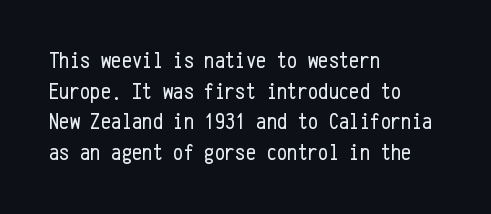
Q: Is the text bold? A: No.
Q: Is the text italic (slanted)? A: No, it is upright.
Q: Is the text underlined? A: No.
Q: How is the paragraph aligned? A: Left-aligned.
Q: Is the spacing between letters normal or unusually wide? A: Normal.
Q: Is the spacing between lines tight, normal or loose? A: Normal.
